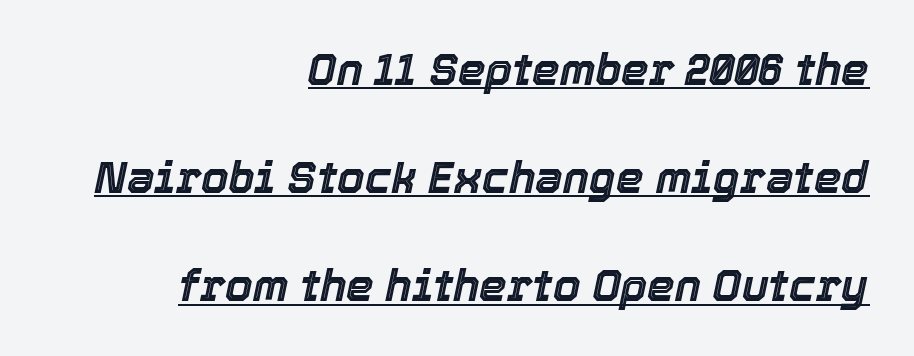
Q: Is the text italic (slanted)? A: Yes, it leans right by about 12 degrees.
Q: Is the text underlined? A: Yes.
Q: How is the paragraph aligned? A: Right-aligned.
Q: Is the spacing between letters normal or unusually wide? A: Normal.
Q: Is the spacing between lines tight, normal or loose? A: Loose.
Q: Width (condensed, normal, or wide)? A: Normal.
Q: x-height? A: Medium.
Q: Monospaced? A: No.
